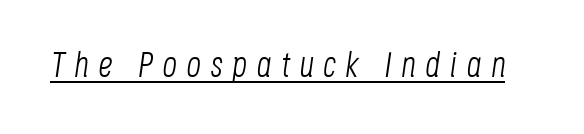
The image shows 36 px light, condensed type, italic (leaning right); set unusually wide letter spacing (+0.26 em), underlined; low stroke contrast and a large x-height.
